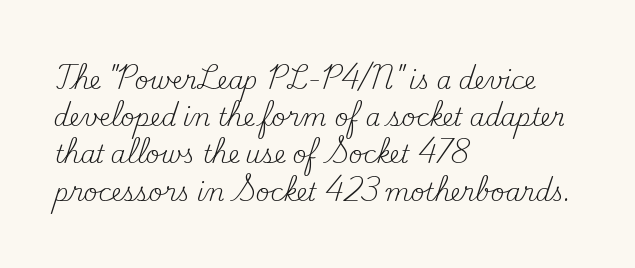
Q: Is the text bold? A: No.
Q: Is the text italic (slanted)? A: Yes.
Q: Is the text underlined? A: No.
Q: How is the paragraph aligned? A: Left-aligned.
Q: Is the spacing between letters normal or unusually wide? A: Normal.
Q: Is the spacing between lines tight, normal or loose? A: Normal.
